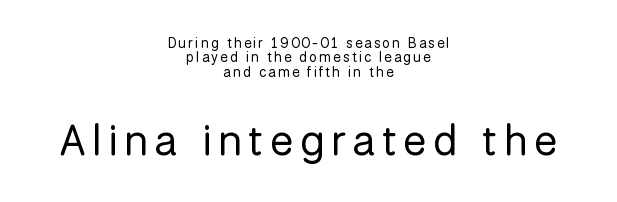
{"serif": "no", "italic": "no", "bold": "no", "weight": "regular", "width": "normal", "stroke_contrast": "low", "x_height": "medium", "monospaced": "no", "underline": "no", "align": "center", "line_spacing": "tight", "line_spacing_ratio": 1.02, "larger_block": "second", "size_ratio": 3.07, "glyph_px": 43}
